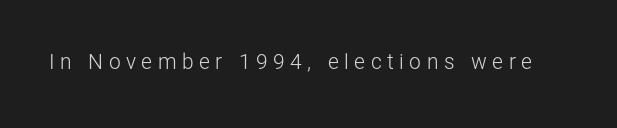
Weight: regular or lighter. Beneath every word, the page is bare. Does extra space separate the letters? Yes, quite a lot of it. Style check: upright.
